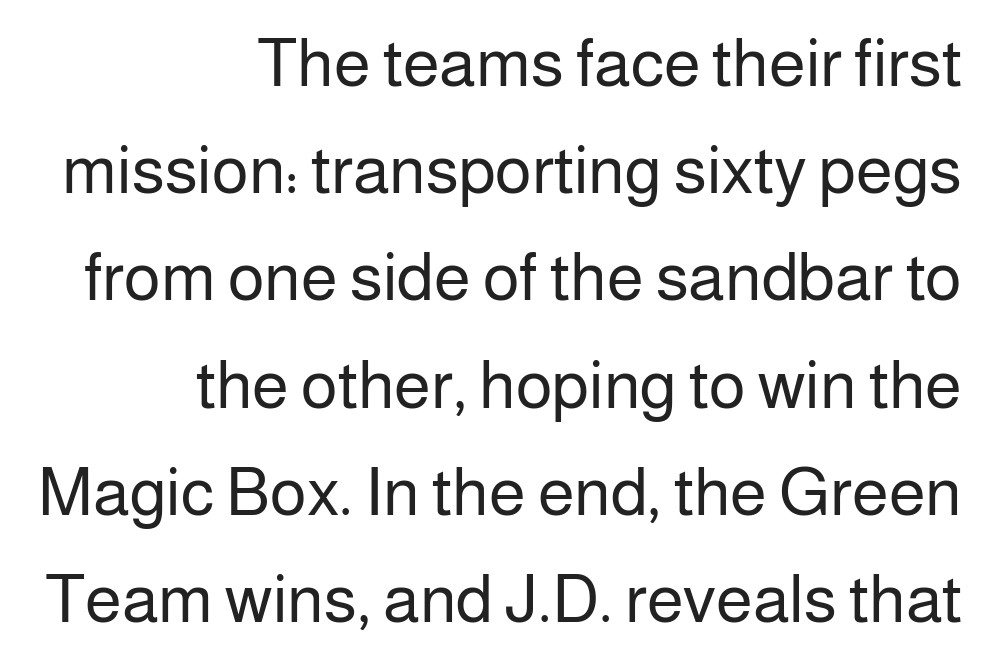
The image shows 67 px regular-weight sans-serif type, upright; set right-aligned, normal line spacing (1.6x), normal letter spacing, not underlined; low stroke contrast and a medium x-height.
